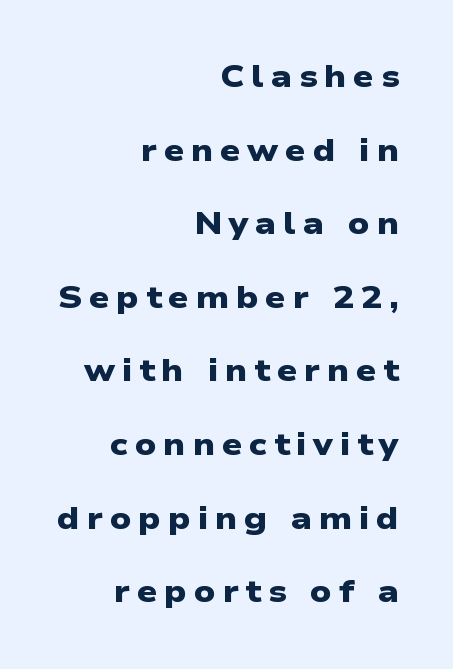
The image shows 32 px heavy, wide sans-serif type; set right-aligned, loose line spacing (2.3x), unusually wide letter spacing (+0.21 em), not underlined; low stroke contrast and a medium x-height.
